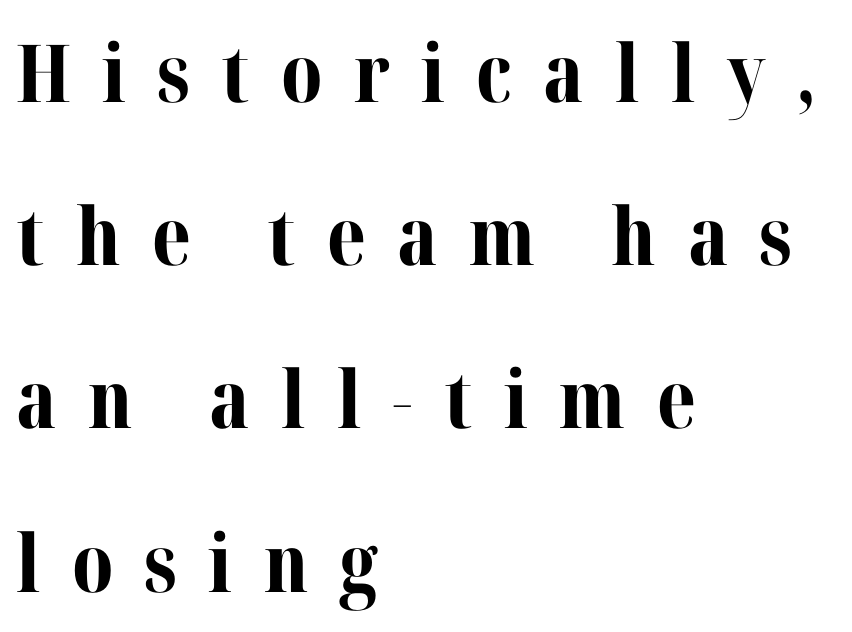
Plain, unruled lines of type. The typesetter chose a ragged-right arrangement here. A typesetter would call this proportional, since set widths differ per character. Summary of weight: heavy, a full bold. Check where the strokes stop: tiny serifs finish them off. If you measured baseline to baseline, you'd find a long distance.
